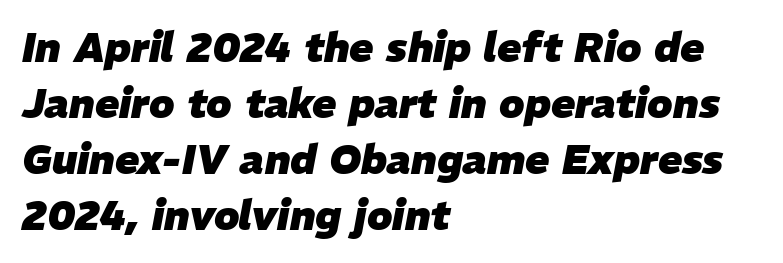
The image shows 40 px heavy type, italic (leaning right); set left-aligned, normal line spacing (1.4x), normal letter spacing, not underlined; low stroke contrast and a medium x-height.
